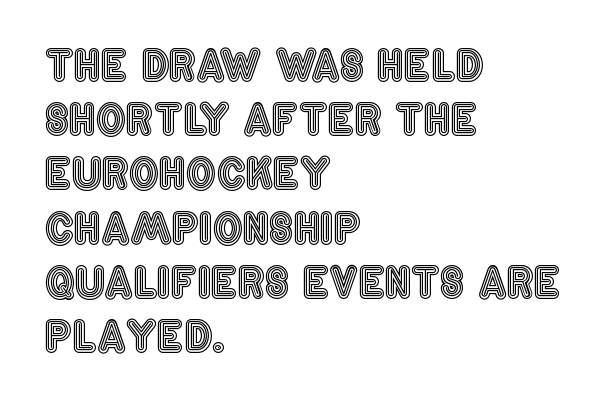
The letters advance in unequal steps, a hallmark of proportional type. Which margin do the lines hug? The left one — the right edge is uneven. Notice how descenders clear the ascenders below comfortably — that's standard leading. Posture: upright roman.
